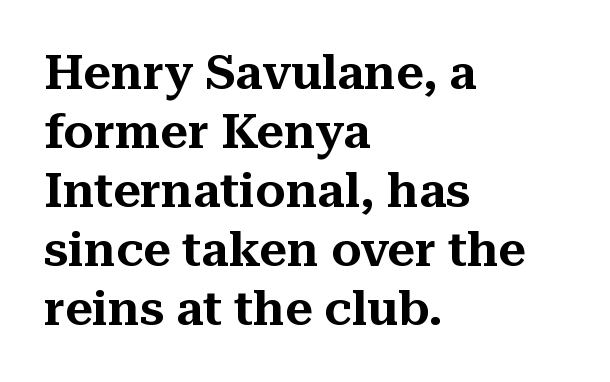
{"serif": "yes", "italic": "no", "width": "normal", "stroke_contrast": "medium", "x_height": "medium", "monospaced": "no", "underline": "no", "align": "left", "line_spacing_ratio": 1.23, "letter_spacing": "normal", "letter_spacing_em": 0.0, "glyph_px": 48}
